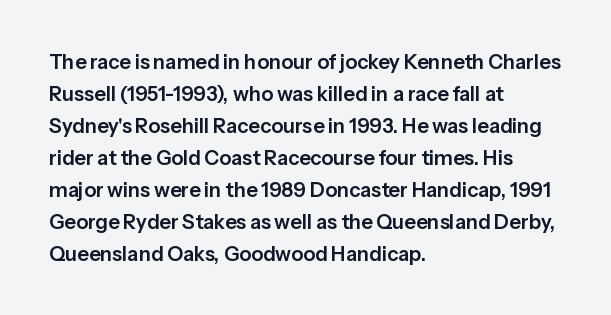
Posture: straight, roman, zero tilt. The ragged edge is on the right, which tells us the setting is flush left. The words here are not underlined. Inter-character spacing is left at the font's built-in metrics. What's the leading like? Ordinary, nothing unusual.
